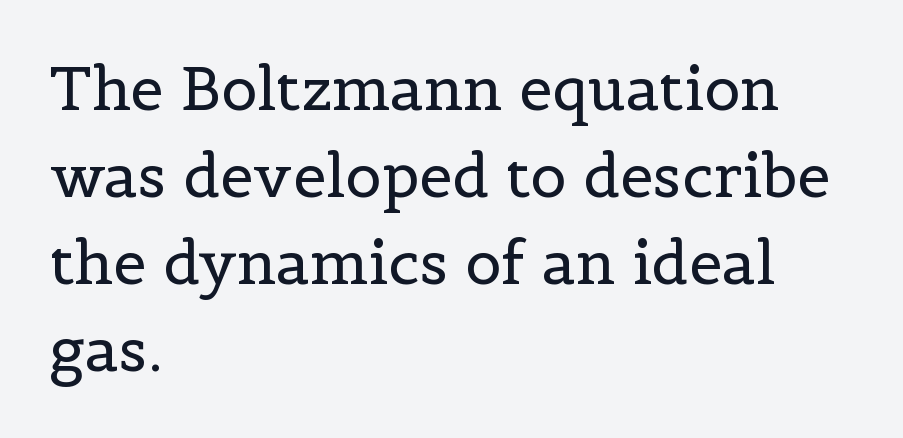
Do the characters align in a grid? No, the font is proportional. The designer left line spacing at the default. These lines are set flush left with a ragged right edge. No heavy texture on the line: the type isn't bold.
